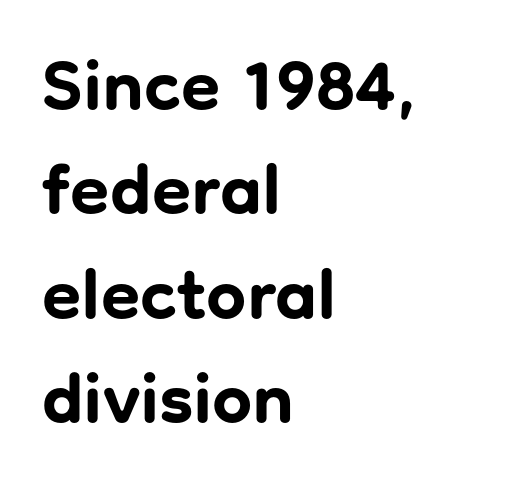
Q: Is the text bold? A: Yes.
Q: Is the text italic (slanted)? A: No, it is upright.
Q: Is the typeface a serif or a sans-serif typeface? A: Sans-serif.
Q: Is the text underlined? A: No.
Q: How is the paragraph aligned? A: Left-aligned.
Q: Is the spacing between letters normal or unusually wide? A: Normal.
Q: Is the spacing between lines tight, normal or loose? A: Normal.
Q: Width (condensed, normal, or wide)? A: Normal.
Q: Stroke contrast? A: Low.
Q: x-height? A: Medium.
Q: Monospaced? A: No.
